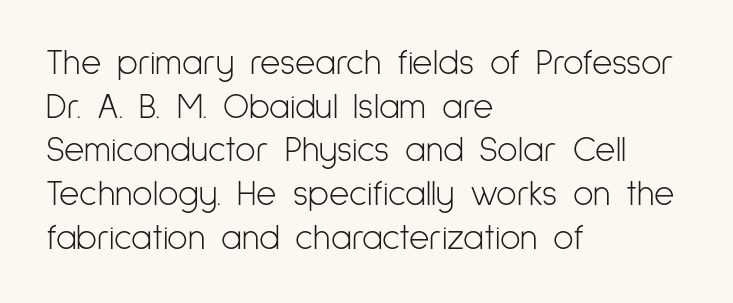
{"serif": "no", "italic": "no", "bold": "no", "weight": "light", "width": "condensed", "stroke_contrast": "low", "x_height": "medium", "monospaced": "no", "underline": "no", "align": "left", "line_spacing": "normal", "line_spacing_ratio": 1.25, "letter_spacing": "normal", "letter_spacing_em": 0.0, "glyph_px": 35}
